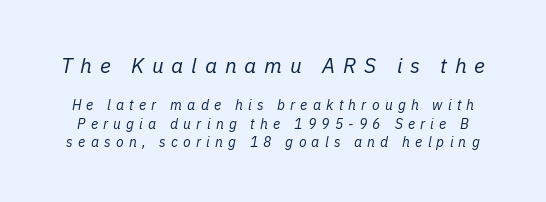
{"italic": "yes", "lean": "right", "slant_degrees": 11, "bold": "no", "underline": "no", "line_spacing": "normal", "line_spacing_ratio": 1.31, "letter_spacing": "wide", "letter_spacing_em": 0.37, "larger_block": "first", "size_ratio": 1.5, "glyph_px": 21}
